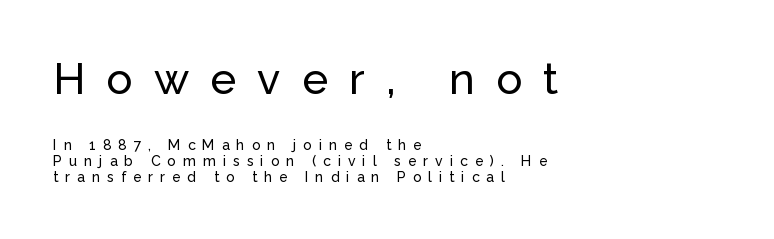
Q: Is the text italic (slanted)? A: No, it is upright.
Q: Is the typeface a serif or a sans-serif typeface? A: Sans-serif.
Q: Is the text underlined? A: No.
Q: How is the paragraph aligned? A: Left-aligned.
Q: Is the spacing between letters normal or unusually wide? A: Unusually wide.
Q: Is the spacing between lines tight, normal or loose? A: Tight.
Q: Which block of text is set in a larger size, the first (top) or the second (bottom)? A: The first (top) one.
Q: Width (condensed, normal, or wide)? A: Normal.
Q: Stroke contrast? A: Low.
Q: x-height? A: Medium.
Q: Monospaced? A: No.
